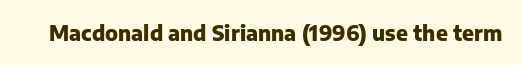
{"italic": "no", "bold": "yes", "underline": "no", "letter_spacing": "normal", "letter_spacing_em": 0.0, "glyph_px": 21}
